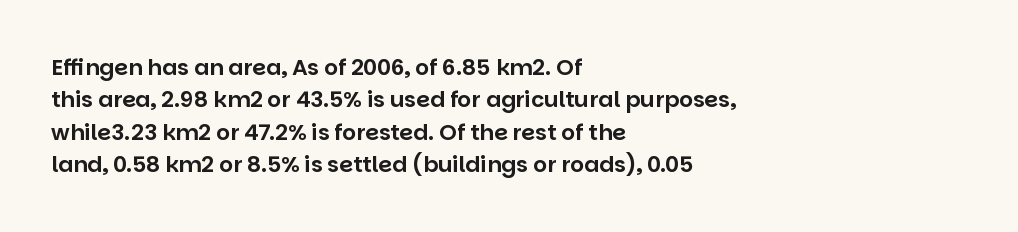
Q: Is the text italic (slanted)? A: No, it is upright.
Q: Is the text underlined? A: No.
Q: How is the paragraph aligned? A: Left-aligned.
Q: Is the spacing between letters normal or unusually wide? A: Normal.
Q: Is the spacing between lines tight, normal or loose? A: Normal.
